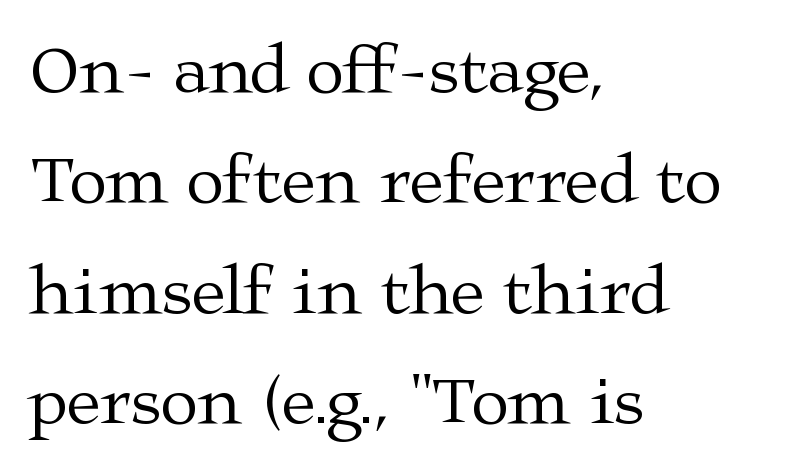
The image shows 69 px regular-weight, wide serif type, upright; set left-aligned, normal line spacing (1.6x), normal letter spacing, not underlined; medium stroke contrast and a medium x-height.
